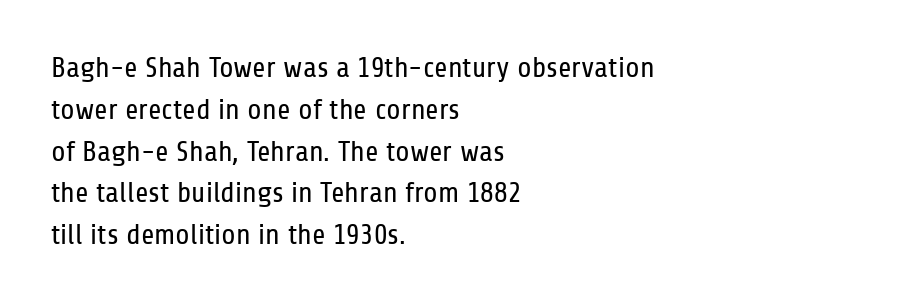
{"serif": "no", "italic": "no", "bold": "no", "weight": "regular", "width": "condensed", "stroke_contrast": "low", "x_height": "medium", "monospaced": "no", "underline": "no", "align": "left", "line_spacing": "normal", "line_spacing_ratio": 1.44, "letter_spacing": "normal", "letter_spacing_em": 0.0, "glyph_px": 29}
